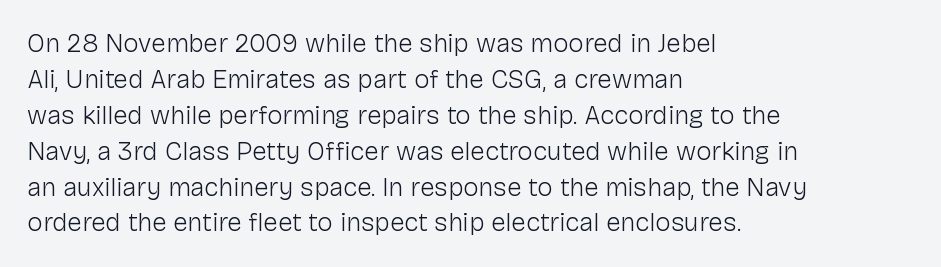
Q: Is the text bold? A: No.
Q: Is the text italic (slanted)? A: No, it is upright.
Q: Is the text underlined? A: No.
Q: How is the paragraph aligned? A: Left-aligned.
Q: Is the spacing between letters normal or unusually wide? A: Normal.
Q: Is the spacing between lines tight, normal or loose? A: Normal.
